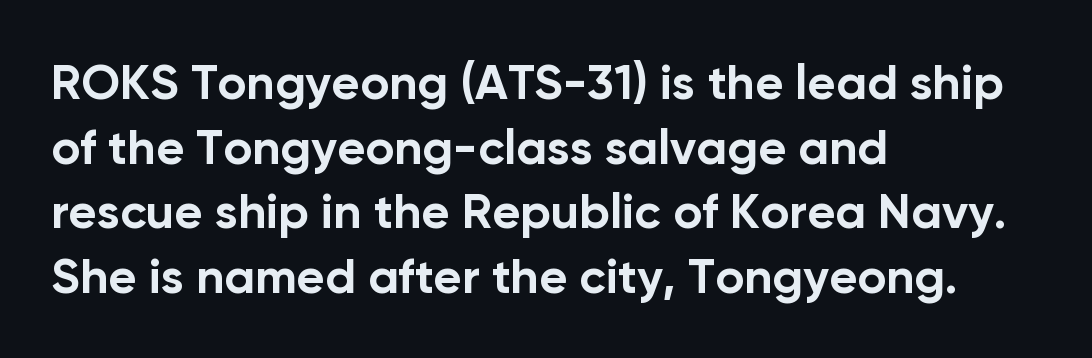
Q: Is the text bold? A: Yes.
Q: Is the text italic (slanted)? A: No, it is upright.
Q: Is the typeface a serif or a sans-serif typeface? A: Sans-serif.
Q: Is the text underlined? A: No.
Q: How is the paragraph aligned? A: Left-aligned.
Q: Is the spacing between letters normal or unusually wide? A: Normal.
Q: Is the spacing between lines tight, normal or loose? A: Normal.
Q: Width (condensed, normal, or wide)? A: Normal.
Q: Stroke contrast? A: Low.
Q: x-height? A: Medium.
Q: Monospaced? A: No.
